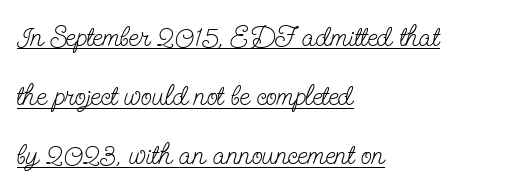
The rendered words wear a rule along their underside. Heft: none added — not bold. A great deal of white space separates one row of letters from the next. Varying glyph widths throughout — classic text-font behaviour.
